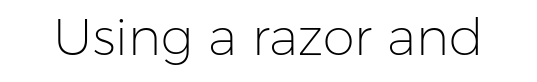
{"serif": "no", "italic": "no", "bold": "no", "weight": "light", "width": "normal", "stroke_contrast": "low", "x_height": "medium", "monospaced": "no", "underline": "no", "letter_spacing": "normal", "letter_spacing_em": 0.0, "glyph_px": 51}
